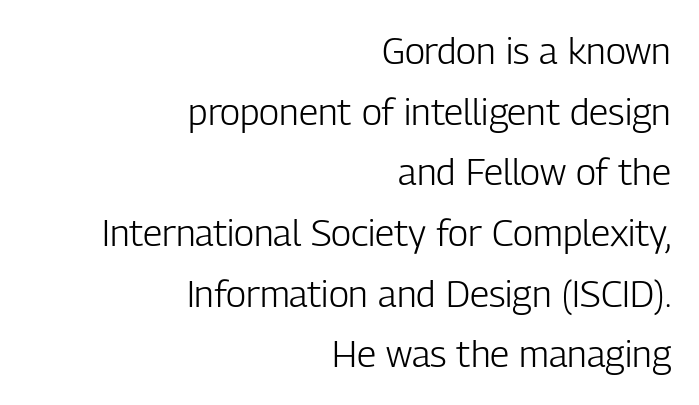
Think of a printed novel: that variable character pitch is what you see here. This sample keeps an unexceptional amount of space between lines. The font sits on the lighter half of the weight spectrum, regular included. In terms of posture, this sample is upright. Compared with typical body copy, the letter spacing here is the same. Compared with a flush-left layout, this one pins lines to the opposite, right side.
